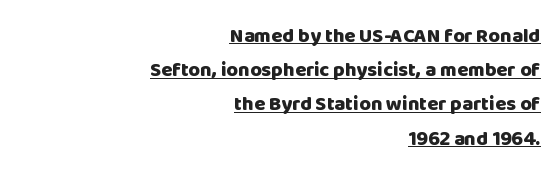
In terms of letterspacing, this is plain default setting. Do the letters lean? They stand straight. The typesetter has applied underlining to the passage shown. Compared with a flush-left layout, this one pins lines to the opposite, right side. Look at the stroke-to-counter ratio: heavy, a bold.
